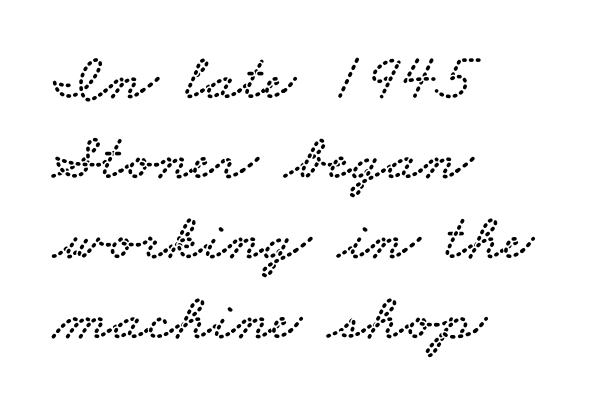
Q: Is the typeface a serif or a sans-serif typeface? A: Serif.
Q: Is the text underlined? A: No.
Q: How is the paragraph aligned? A: Left-aligned.
Q: Is the spacing between letters normal or unusually wide? A: Normal.
Q: Width (condensed, normal, or wide)? A: Wide.
Q: Stroke contrast? A: Low.
Q: x-height? A: Small.
Q: Monospaced? A: No.
